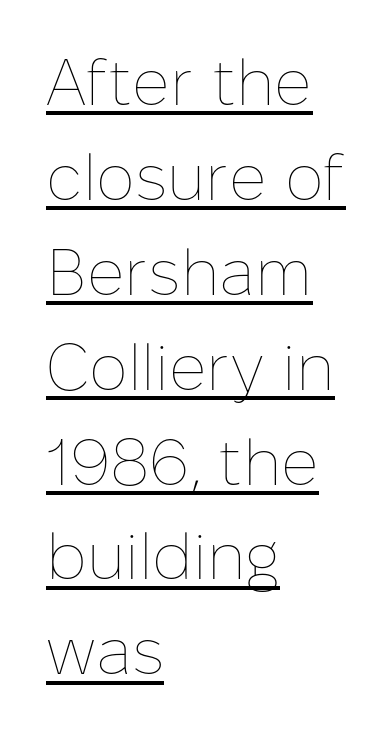
The image shows 65 px thin type, upright; set left-aligned, normal line spacing (1.46x), normal letter spacing, underlined; low stroke contrast and a medium x-height.
